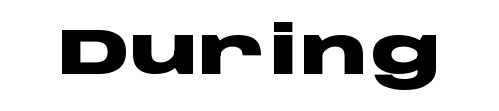
{"serif": "no", "italic": "no", "bold": "yes", "weight": "heavy", "width": "wide", "stroke_contrast": "low", "x_height": "large", "monospaced": "no", "underline": "no", "letter_spacing": "normal", "letter_spacing_em": 0.0, "glyph_px": 66}
